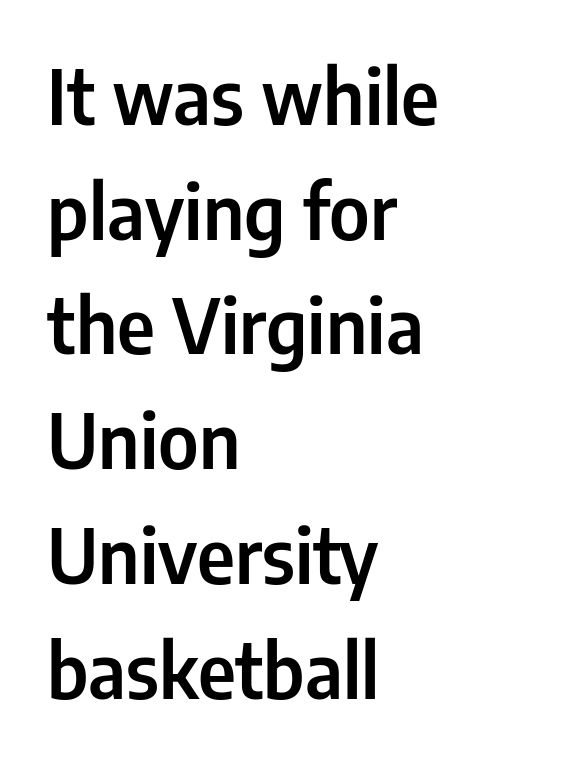
{"serif": "no", "italic": "no", "width": "condensed", "stroke_contrast": "low", "x_height": "medium", "monospaced": "no", "underline": "no", "align": "left", "line_spacing": "normal", "line_spacing_ratio": 1.53, "letter_spacing": "normal", "letter_spacing_em": 0.0, "glyph_px": 75}
